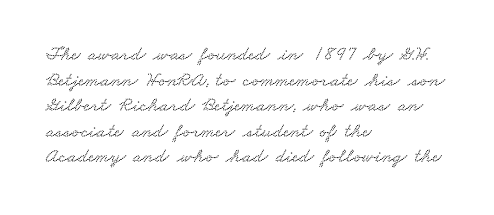
One-word summary of the alignment: left. Only glyphs here, with clear space below each row. What's the leading like? Ordinary, nothing unusual. The horizontal fit of the characters is conventional and even.
